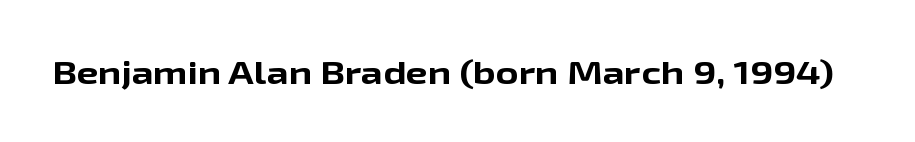
The font family rendered here belongs to the sans-serif group. This is roman type, the default non-slanted kind. The letterforms sit shoulder to shoulder at normal distance. Bare-footed words on every line.
